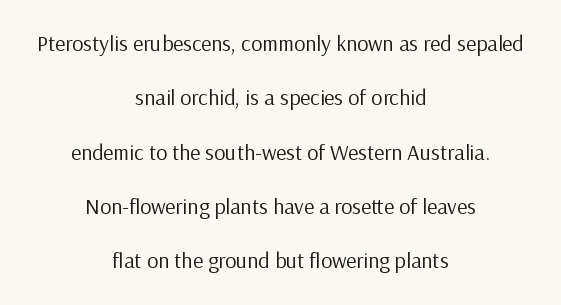
Each new line begins a long way beneath the previous one. Every row of glyphs is offset so its center matches the block's center. Between one letter and the next there's only the usual sliver of space. Italic: no, the glyphs are upright roman. Unmarked baselines from the first word to the last. Weight: regular or lighter.
